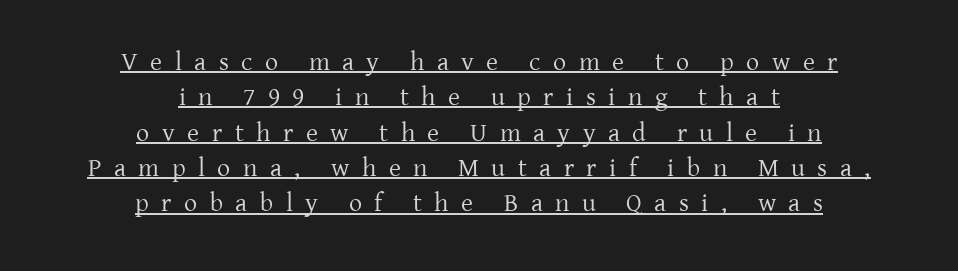
Q: Is the text bold? A: No.
Q: Is the text italic (slanted)? A: No, it is upright.
Q: Is the text underlined? A: Yes.
Q: How is the paragraph aligned? A: Centered.
Q: Is the spacing between letters normal or unusually wide? A: Unusually wide.
Q: Is the spacing between lines tight, normal or loose? A: Normal.
